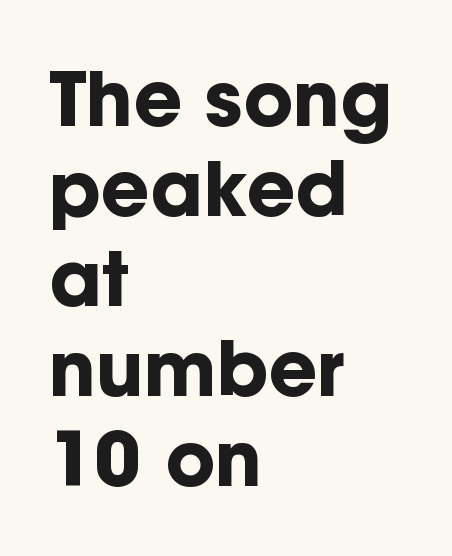
The image shows 75 px bold sans-serif type, upright; set left-aligned, line spacing 1.2x, normal letter spacing, not underlined; low stroke contrast and a medium x-height.
